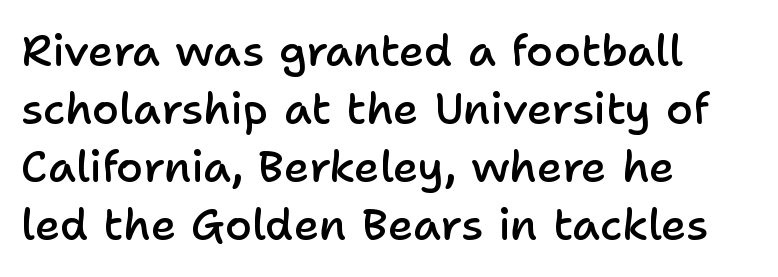
The image shows 44 px semibold sans-serif type, upright; set left-aligned, normal line spacing (1.32x), normal letter spacing, not underlined; low stroke contrast and a medium x-height.
